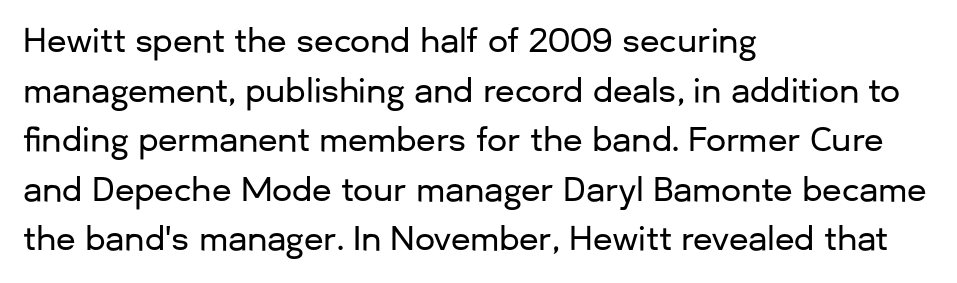
Normally led — the rows are evenly, conventionally spaced. The letters advance in unequal steps, a hallmark of proportional type. Honestly, the letter spacing is just normal — you wouldn't notice it. Short and long lines alike share a common starting point at left.
